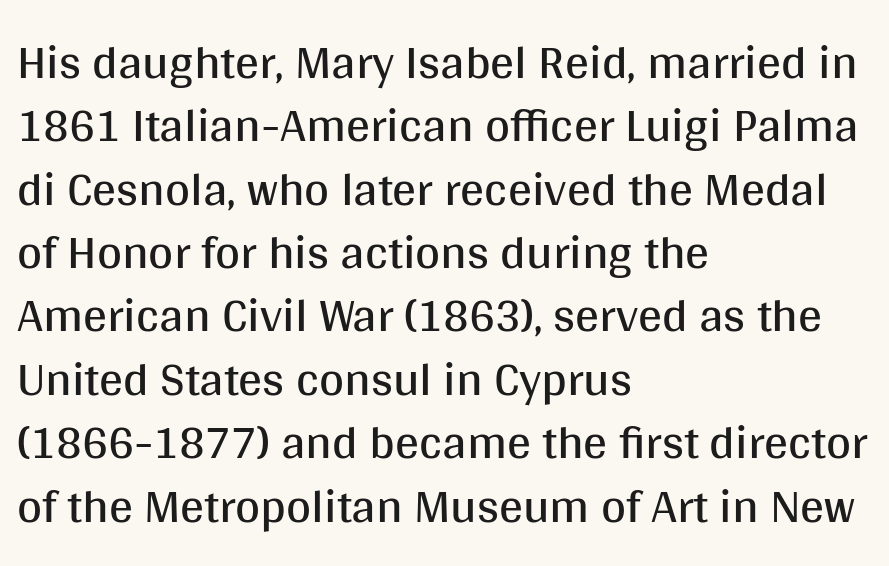
The words here are not underlined. Every character sits straight up, as roman type does. Rows of type keep a routine distance in the vertical direction. I'd call this a sans setting — the letters go barefoot. Is this a heavy cut? Hardly; it is regular or lighter.
